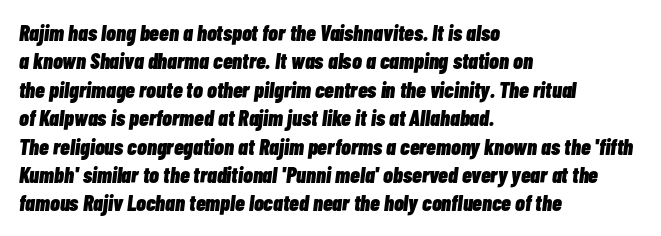
The image shows 22 px bold type, italic (leaning right); set left-aligned, normal line spacing (1.29x), normal letter spacing, not underlined.
